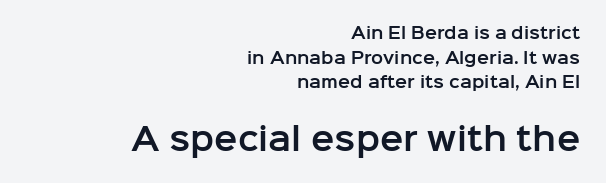
The zone under the glyphs is completely vacant. Each letter keeps its own natural width here, so spacing adapts to shape. It's the straight-up-and-down kind of type. In terms of letterspacing, this is plain default setting. Teacher's note: observe the even right margin — that is flush-right alignment. To sum up the face: it is a sans, with no serifs.
